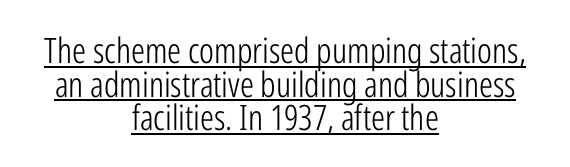
Do the characters align in a grid? No, the font is proportional. The lettering holds an erect, upright posture throughout. Notice how descenders almost collide with the ascenders below — that's tight leading. In CSS terms this would be text-align: center. Quick note: underline on.
